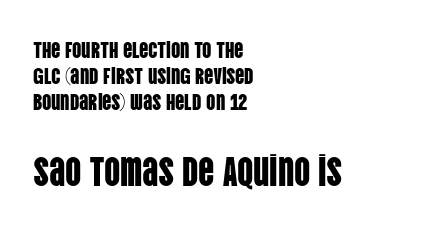
Q: Is the text italic (slanted)? A: No, it is upright.
Q: Is the typeface a serif or a sans-serif typeface? A: Sans-serif.
Q: Is the text underlined? A: No.
Q: How is the paragraph aligned? A: Left-aligned.
Q: Is the spacing between letters normal or unusually wide? A: Normal.
Q: Is the spacing between lines tight, normal or loose? A: Tight.
Q: Which block of text is set in a larger size, the first (top) or the second (bottom)? A: The second (bottom) one.
Q: Width (condensed, normal, or wide)? A: Condensed.
Q: Stroke contrast? A: Low.
Q: x-height? A: Large.
Q: Monospaced? A: No.
